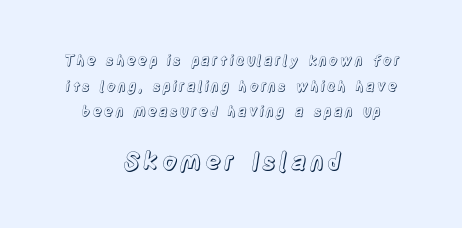
The image shows 24 px text type; set centered, line spacing 1.83x, not underlined; the second (bottom) block is 1.71x larger.
